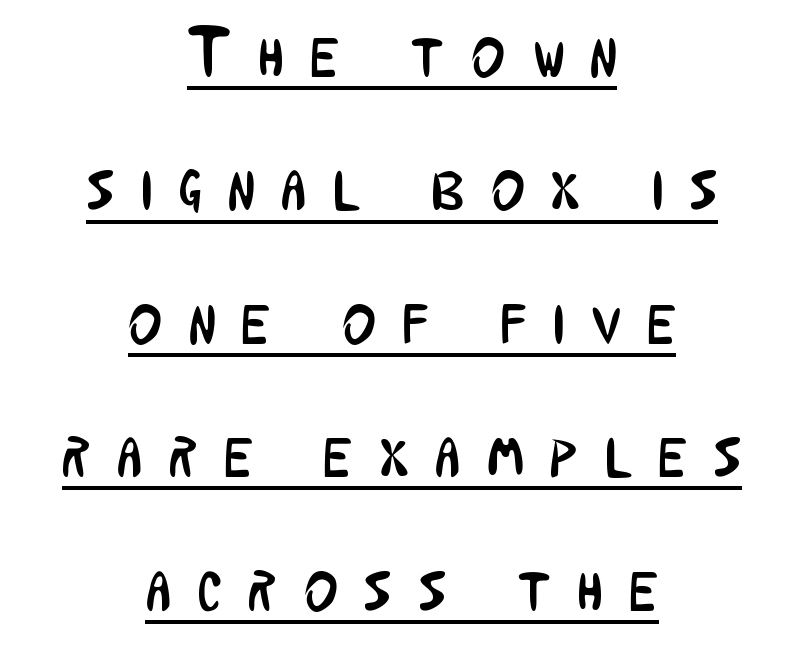
Q: Is the text bold? A: No.
Q: Is the text italic (slanted)? A: No, it is upright.
Q: Is the typeface a serif or a sans-serif typeface? A: Sans-serif.
Q: Is the text underlined? A: Yes.
Q: How is the paragraph aligned? A: Centered.
Q: Is the spacing between letters normal or unusually wide? A: Unusually wide.
Q: Width (condensed, normal, or wide)? A: Condensed.
Q: Stroke contrast? A: Low.
Q: x-height? A: Medium.
Q: Monospaced? A: No.
